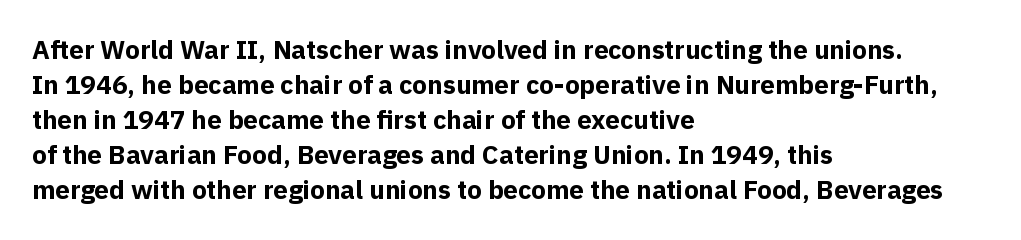
Q: Is the text bold? A: Yes.
Q: Is the text italic (slanted)? A: No, it is upright.
Q: Is the text underlined? A: No.
Q: How is the paragraph aligned? A: Left-aligned.
Q: Is the spacing between letters normal or unusually wide? A: Normal.
Q: Is the spacing between lines tight, normal or loose? A: Normal.
